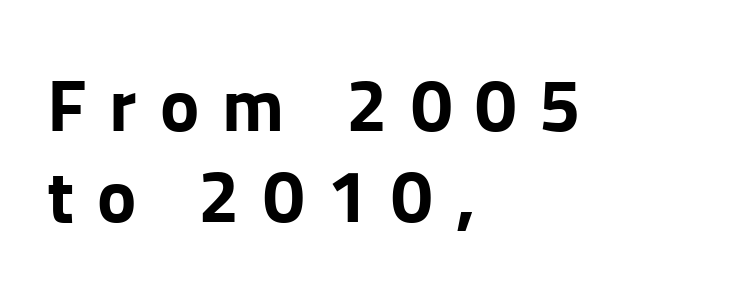
Q: Is the text bold? A: Yes.
Q: Is the text italic (slanted)? A: No, it is upright.
Q: Is the typeface a serif or a sans-serif typeface? A: Sans-serif.
Q: Is the text underlined? A: No.
Q: How is the paragraph aligned? A: Left-aligned.
Q: Is the spacing between letters normal or unusually wide? A: Unusually wide.
Q: Width (condensed, normal, or wide)? A: Normal.
Q: Stroke contrast? A: Low.
Q: x-height? A: Medium.
Q: Monospaced? A: No.
